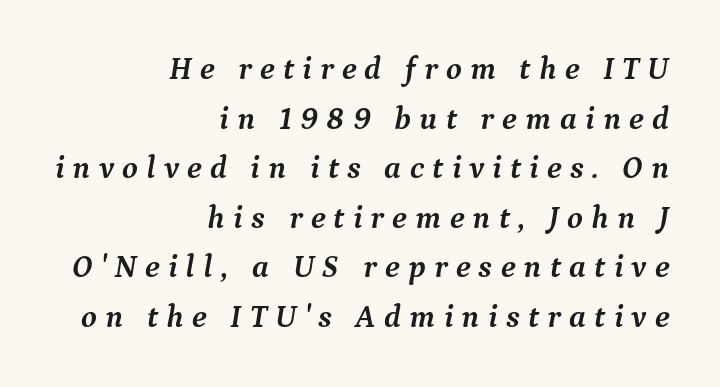
Q: Is the text bold? A: Yes.
Q: Is the text italic (slanted)? A: Yes, it leans right by about 9 degrees.
Q: Is the typeface a serif or a sans-serif typeface? A: Serif.
Q: Is the text underlined? A: No.
Q: How is the paragraph aligned? A: Right-aligned.
Q: Is the spacing between letters normal or unusually wide? A: Unusually wide.
Q: Is the spacing between lines tight, normal or loose? A: Normal.
Q: Width (condensed, normal, or wide)? A: Normal.
Q: Stroke contrast? A: Medium.
Q: x-height? A: Medium.
Q: Monospaced? A: No.
